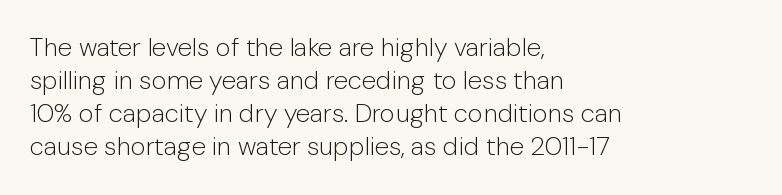
Q: Is the text bold? A: No.
Q: Is the text italic (slanted)? A: No, it is upright.
Q: Is the text underlined? A: No.
Q: How is the paragraph aligned? A: Left-aligned.
Q: Is the spacing between letters normal or unusually wide? A: Normal.
Q: Is the spacing between lines tight, normal or loose? A: Normal.
